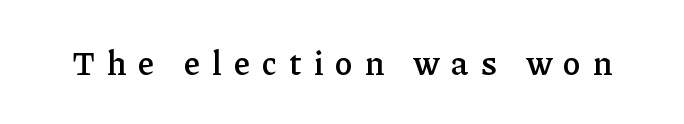
The image shows 33 px semibold serif type, upright; set unusually wide letter spacing (+0.37 em), not underlined; low stroke contrast and a medium x-height.
